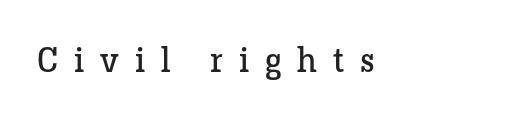
Q: Is the text bold? A: No.
Q: Is the text italic (slanted)? A: No, it is upright.
Q: Is the typeface a serif or a sans-serif typeface? A: Serif.
Q: Is the text underlined? A: No.
Q: Is the spacing between letters normal or unusually wide? A: Unusually wide.
Q: Width (condensed, normal, or wide)? A: Normal.
Q: Stroke contrast? A: Low.
Q: x-height? A: Medium.
Q: Monospaced? A: No.
